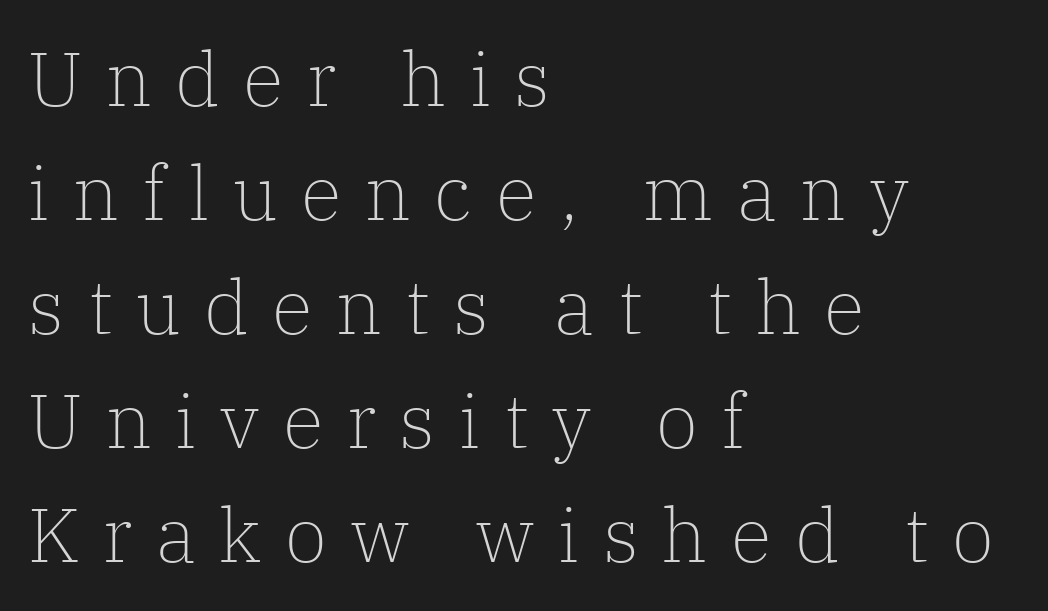
The passage shown stacks its lines at a standard gap. The letters look calm and open, with moderate or lighter stems. Descenders are the only things crossing below the line. The text was rendered using a seriffed face with decorative stroke endings.
